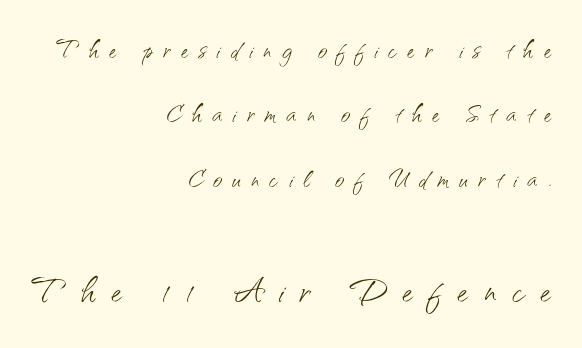
Is this a heavy cut? Hardly; it is regular or lighter. Short note: letters widely spaced. Interline gaps are noticeably wide in this sample.
